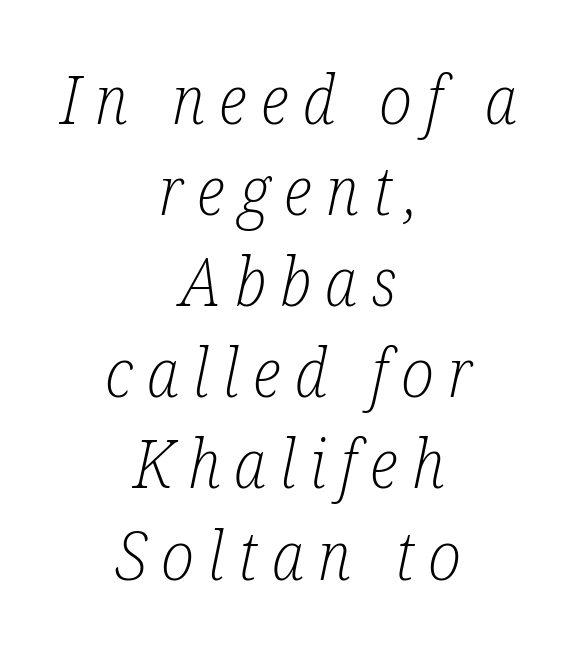
The image shows 67 px light, condensed serif type, italic (leaning right); set centered, normal line spacing (1.36x), unusually wide letter spacing (+0.21 em), not underlined; low stroke contrast and a medium x-height.
